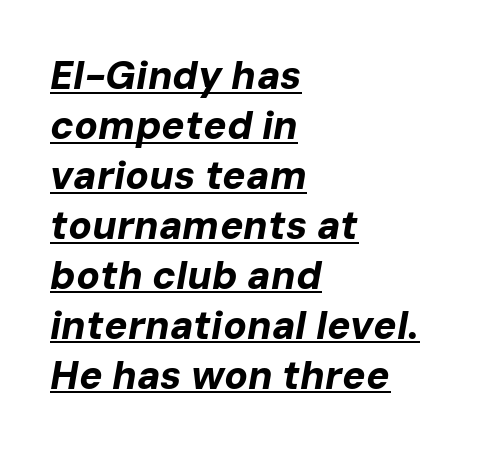
Q: Is the text bold? A: Yes.
Q: Is the text italic (slanted)? A: Yes, it leans right by about 10 degrees.
Q: Is the text underlined? A: Yes.
Q: How is the paragraph aligned? A: Left-aligned.
Q: Is the spacing between letters normal or unusually wide? A: Normal.
Q: Is the spacing between lines tight, normal or loose? A: Normal.
Q: Width (condensed, normal, or wide)? A: Normal.
Q: Stroke contrast? A: Low.
Q: x-height? A: Medium.
Q: Monospaced? A: No.
